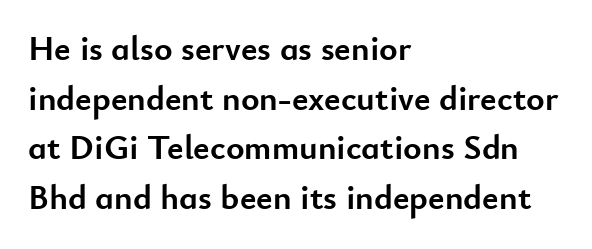
Successive baselines arrive at the customary interval. Is the letter spacing exaggerated? No — it looks like the ordinary default. Designer's note — italics off, roman on. Summary of weight: heavy, a full bold. These lines stack with their left ends in a neat column. Letters rest on an invisible, unmarked baseline.
